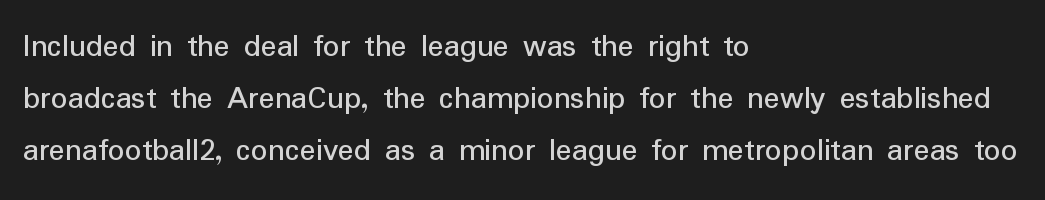
{"serif": "no", "italic": "no", "bold": "no", "weight": "regular", "width": "normal", "stroke_contrast": "low", "x_height": "medium", "monospaced": "no", "underline": "no", "align": "left", "line_spacing": "normal", "line_spacing_ratio": 1.57, "letter_spacing": "normal", "letter_spacing_em": 0.0, "glyph_px": 33}
